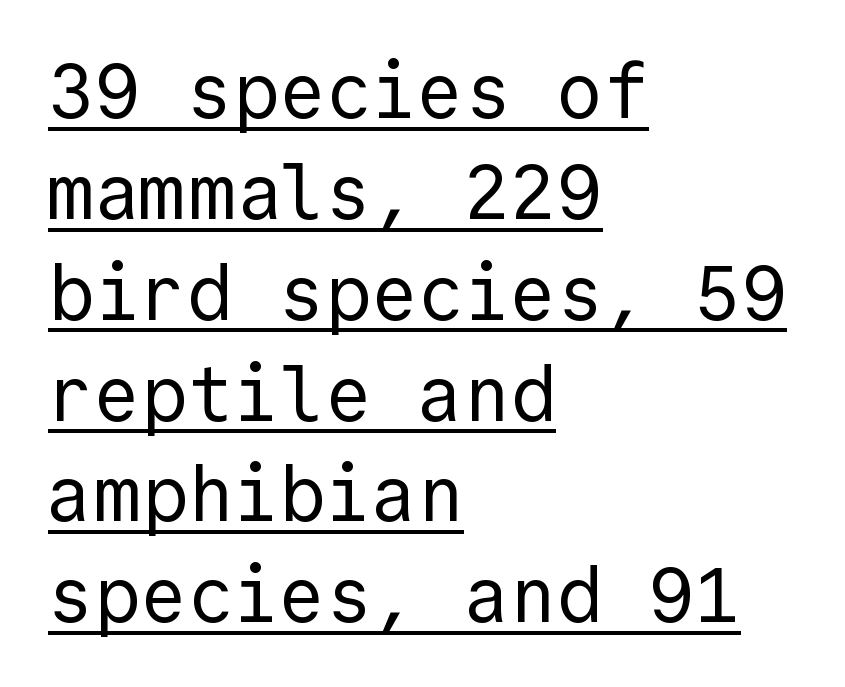
The image shows 77 px regular-weight sans-serif type, upright, monospaced; set left-aligned, normal line spacing (1.31x), normal letter spacing, underlined; a medium x-height.
